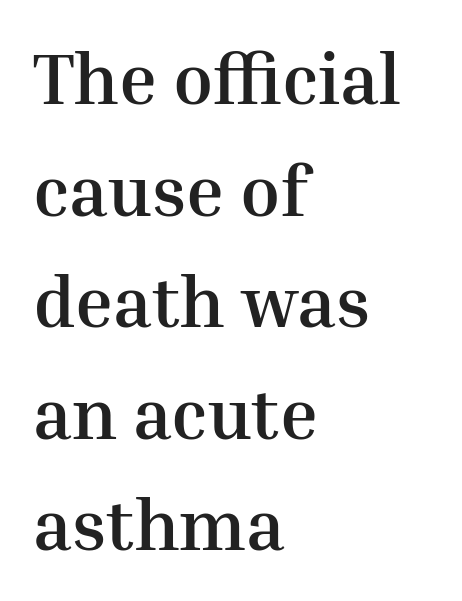
{"serif": "yes", "italic": "no", "bold": "yes", "weight": "semibold", "width": "normal", "stroke_contrast": "medium", "x_height": "medium", "monospaced": "no", "underline": "no", "align": "left", "line_spacing": "normal", "line_spacing_ratio": 1.55, "letter_spacing": "normal", "letter_spacing_em": 0.0, "glyph_px": 72}
